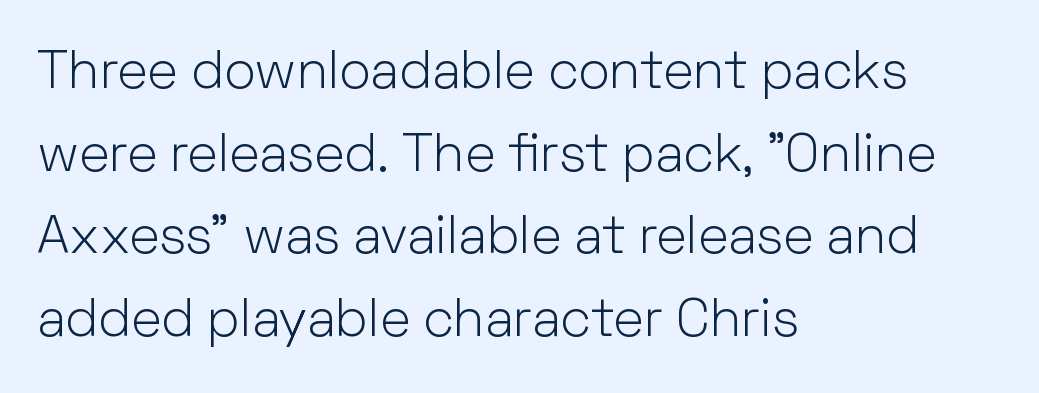
Q: Is the text bold? A: No.
Q: Is the text italic (slanted)? A: No, it is upright.
Q: Is the typeface a serif or a sans-serif typeface? A: Sans-serif.
Q: Is the text underlined? A: No.
Q: How is the paragraph aligned? A: Left-aligned.
Q: Is the spacing between letters normal or unusually wide? A: Normal.
Q: Is the spacing between lines tight, normal or loose? A: Normal.
Q: Width (condensed, normal, or wide)? A: Normal.
Q: Stroke contrast? A: Low.
Q: x-height? A: Medium.
Q: Monospaced? A: No.
